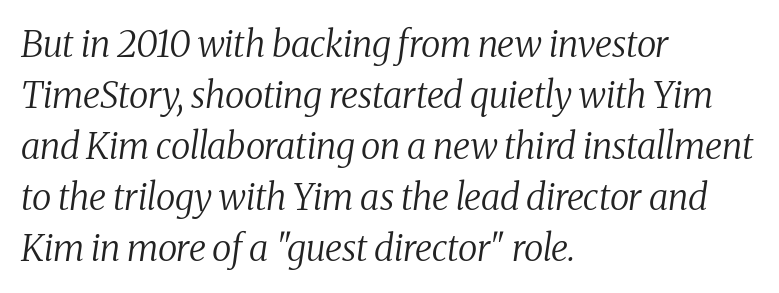
The image shows 36 px regular-weight serif type, italic (leaning right); set left-aligned, normal line spacing (1.42x), normal letter spacing, not underlined; medium stroke contrast and a medium x-height.
